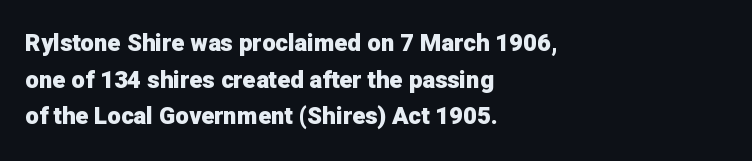
Q: Is the text bold? A: Yes.
Q: Is the text italic (slanted)? A: No, it is upright.
Q: Is the text underlined? A: No.
Q: How is the paragraph aligned? A: Left-aligned.
Q: Is the spacing between letters normal or unusually wide? A: Normal.
Q: Is the spacing between lines tight, normal or loose? A: Normal.
